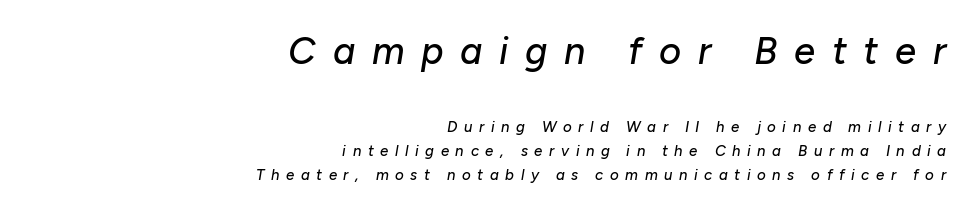
{"italic": "yes", "lean": "right", "slant_degrees": 10, "width": "normal", "stroke_contrast": "low", "x_height": "medium", "monospaced": "no", "underline": "no", "align": "right", "line_spacing": "normal", "line_spacing_ratio": 1.58, "letter_spacing": "wide", "letter_spacing_em": 0.44, "larger_block": "first", "size_ratio": 2.53, "glyph_px": 38}
